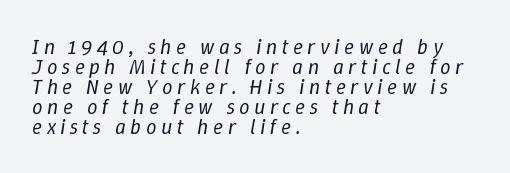
Q: Is the text bold? A: No.
Q: Is the text italic (slanted)? A: Yes, it leans right by about 9 degrees.
Q: Is the text underlined? A: No.
Q: How is the paragraph aligned? A: Left-aligned.
Q: Is the spacing between letters normal or unusually wide? A: Unusually wide.
Q: Is the spacing between lines tight, normal or loose? A: Tight.
